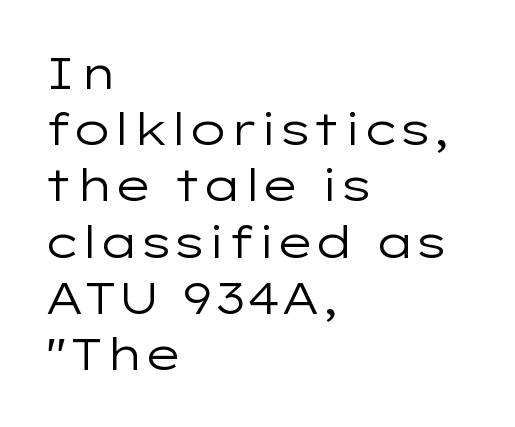
Q: Is the text bold? A: No.
Q: Is the text italic (slanted)? A: No, it is upright.
Q: Is the typeface a serif or a sans-serif typeface? A: Sans-serif.
Q: Is the text underlined? A: No.
Q: How is the paragraph aligned? A: Left-aligned.
Q: Is the spacing between letters normal or unusually wide? A: Normal.
Q: Is the spacing between lines tight, normal or loose? A: Normal.
Q: Width (condensed, normal, or wide)? A: Wide.
Q: Stroke contrast? A: Low.
Q: x-height? A: Medium.
Q: Monospaced? A: No.
